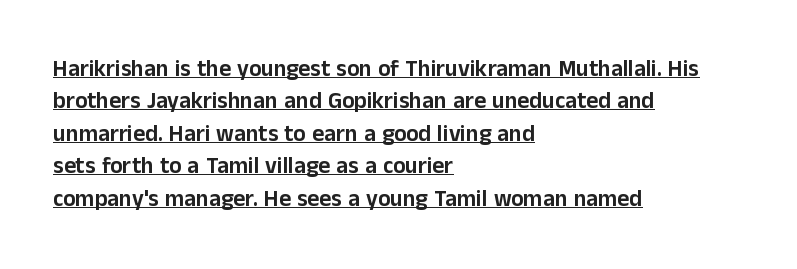
Q: Is the text italic (slanted)? A: No, it is upright.
Q: Is the text underlined? A: Yes.
Q: How is the paragraph aligned? A: Left-aligned.
Q: Is the spacing between letters normal or unusually wide? A: Normal.
Q: Is the spacing between lines tight, normal or loose? A: Normal.
